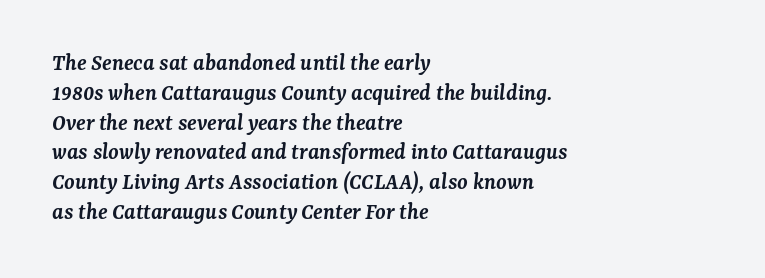
The paragraph has a hard left edge and a soft right edge. These lines carry some extra weight — a demibold, not a full bold. Words float on clear page, feet unadorned. Inter-character spacing is left at the font's built-in metrics. Compared with ordinary roman type, these characters are visibly tilted.
